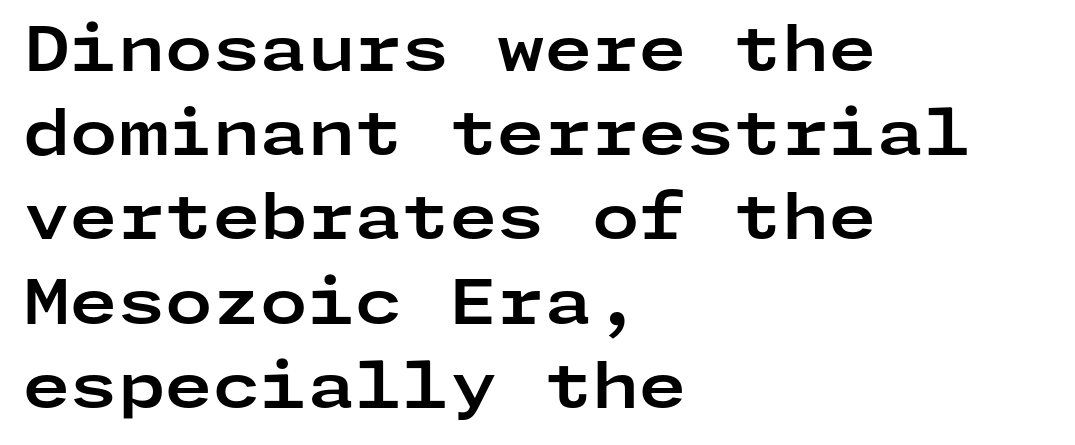
Q: Is the text bold? A: Yes.
Q: Is the text italic (slanted)? A: No, it is upright.
Q: Is the typeface a serif or a sans-serif typeface? A: Sans-serif.
Q: Is the text underlined? A: No.
Q: How is the paragraph aligned? A: Left-aligned.
Q: Is the spacing between letters normal or unusually wide? A: Normal.
Q: Is the spacing between lines tight, normal or loose? A: Normal.
Q: Width (condensed, normal, or wide)? A: Wide.
Q: Stroke contrast? A: Low.
Q: x-height? A: Medium.
